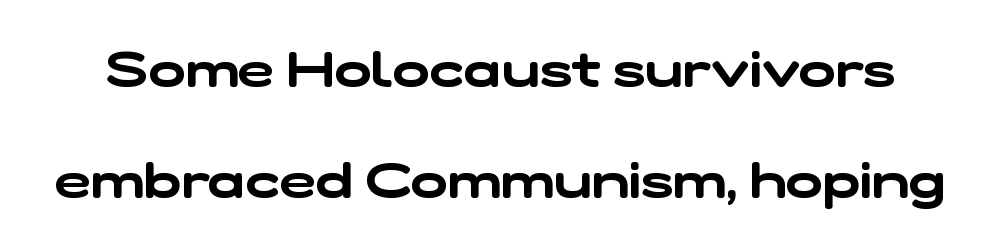
The image shows 49 px wide sans-serif type; set loose line spacing (2.27x), normal letter spacing, not underlined; low stroke contrast and a medium x-height.
